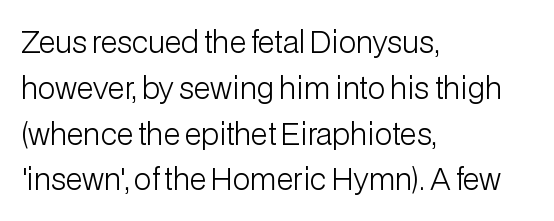
A typesetter would call this proportional, since set widths differ per character. This sample keeps an unexceptional amount of space between lines. The face used here is rendered with its standard letterfit. Where is the straight margin? On the left. The typeface chosen for these lines omits serifs. Unbolded letterforms with no extra heft.
